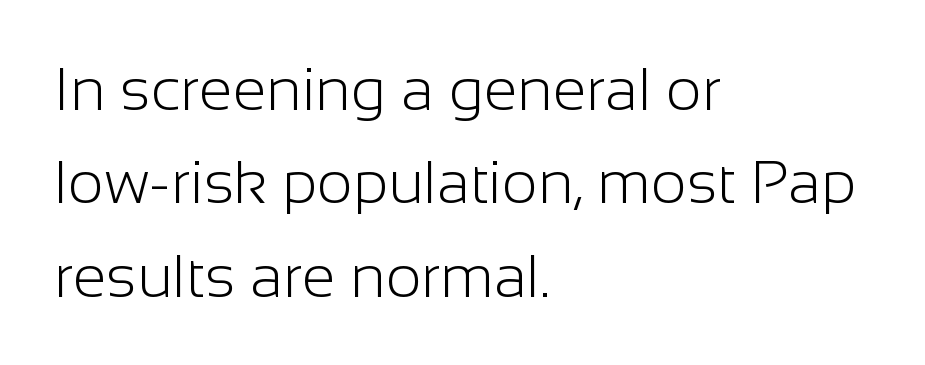
The face used here is proportionally spaced, like ordinary book or web type. The glyphs in this specimen are sans serif. Summary of weight: not heavy and not bold. Every row of glyphs begins at an identical x-position on the left. Leading: standard.
